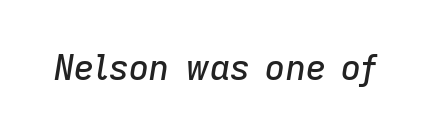
Q: Is the text italic (slanted)? A: Yes, it leans right by about 9 degrees.
Q: Is the text underlined? A: No.
Q: Is the spacing between letters normal or unusually wide? A: Normal.
Q: Width (condensed, normal, or wide)? A: Normal.
Q: Stroke contrast? A: Low.
Q: x-height? A: Medium.
Q: Monospaced? A: No.
